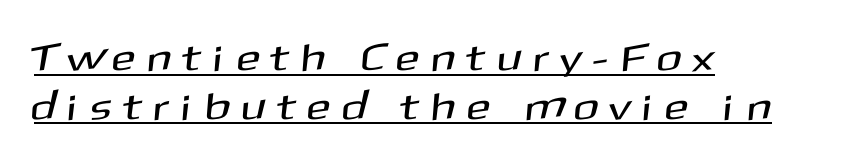
The image shows 38 px sans-serif type; set left-aligned, normal line spacing (1.28x), unusually wide letter spacing (+0.38 em), underlined; medium stroke contrast and a medium x-height.
